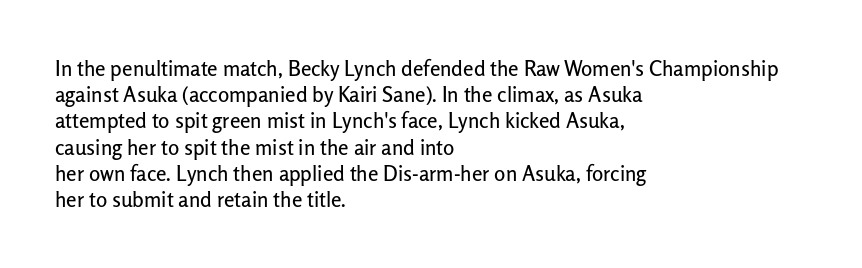
A typesetter would call this leading conventional body-copy spacing. Upright lettering throughout. This rendering uses left alignment, leaving the right contour irregular. The letterforms sit shoulder to shoulder at normal distance. Decoration check: the copy has no underline.
